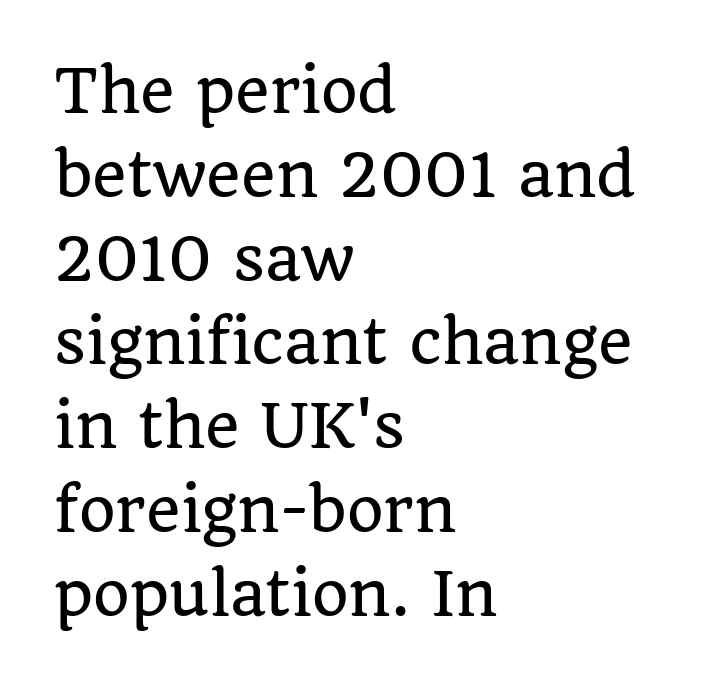
The image shows 59 px serif type, upright; set left-aligned, normal line spacing (1.42x), normal letter spacing, not underlined; low stroke contrast and a large x-height.
